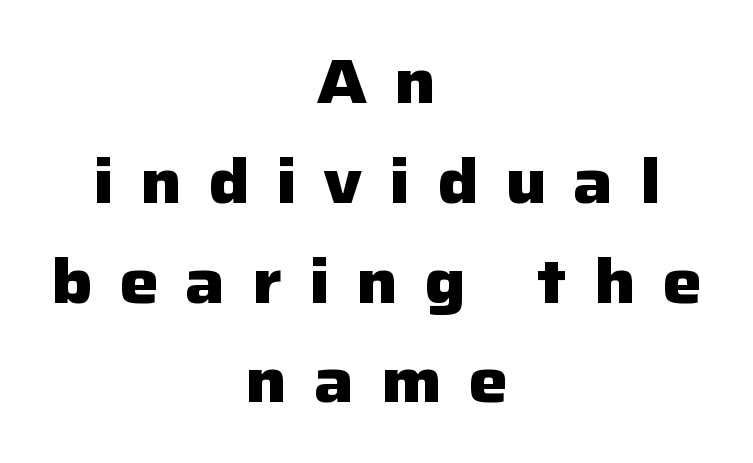
Q: Is the text bold? A: Yes.
Q: Is the text italic (slanted)? A: No, it is upright.
Q: Is the typeface a serif or a sans-serif typeface? A: Sans-serif.
Q: Is the text underlined? A: No.
Q: How is the paragraph aligned? A: Centered.
Q: Is the spacing between letters normal or unusually wide? A: Unusually wide.
Q: Is the spacing between lines tight, normal or loose? A: Normal.
Q: Width (condensed, normal, or wide)? A: Normal.
Q: Stroke contrast? A: Low.
Q: x-height? A: Medium.
Q: Monospaced? A: No.
